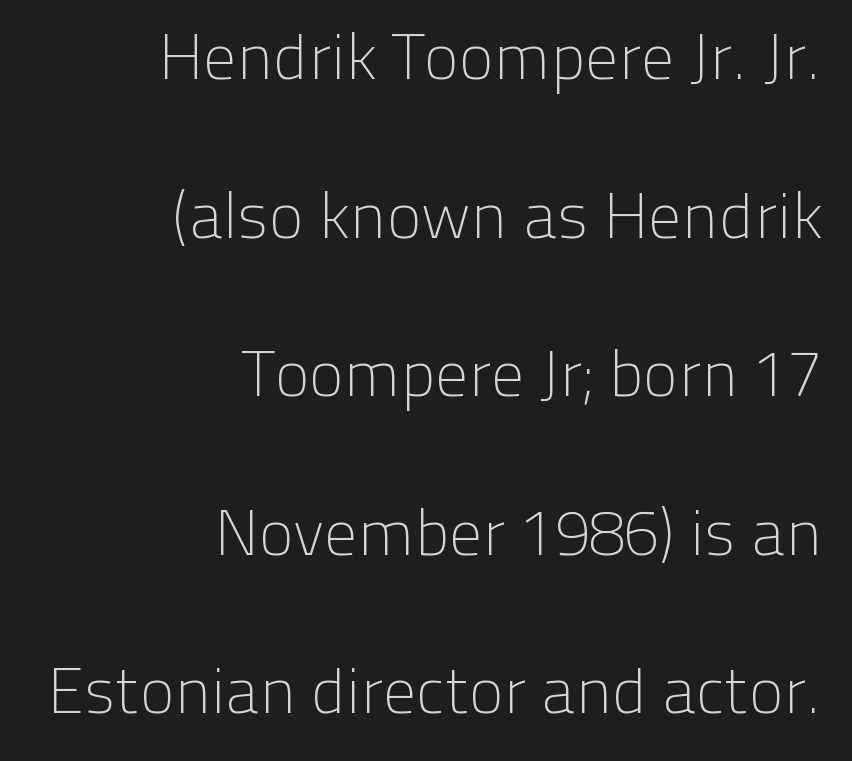
{"serif": "no", "italic": "no", "bold": "no", "weight": "light", "width": "normal", "stroke_contrast": "low", "x_height": "medium", "monospaced": "no", "underline": "no", "align": "right", "line_spacing": "loose", "line_spacing_ratio": 2.44, "letter_spacing": "normal", "letter_spacing_em": 0.0, "glyph_px": 65}
